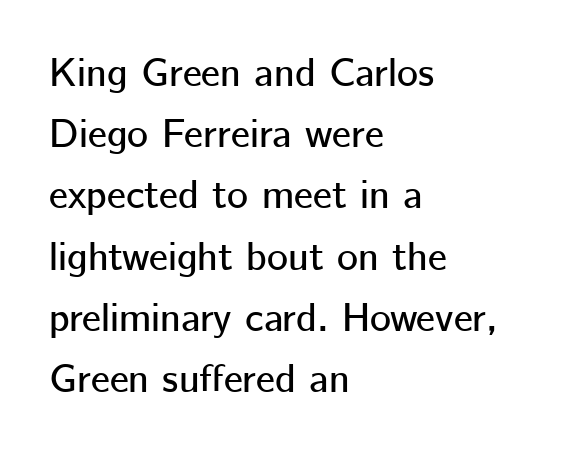
Short note: letters normally spaced. Characters remain perfectly vertical along every line. A normal amount of white space separates one row of letters from the next. A bare baseline throughout the passage. In terms of letterform style, serifs are entirely absent. The rendering uses natural spacing where letterforms have individual widths.
